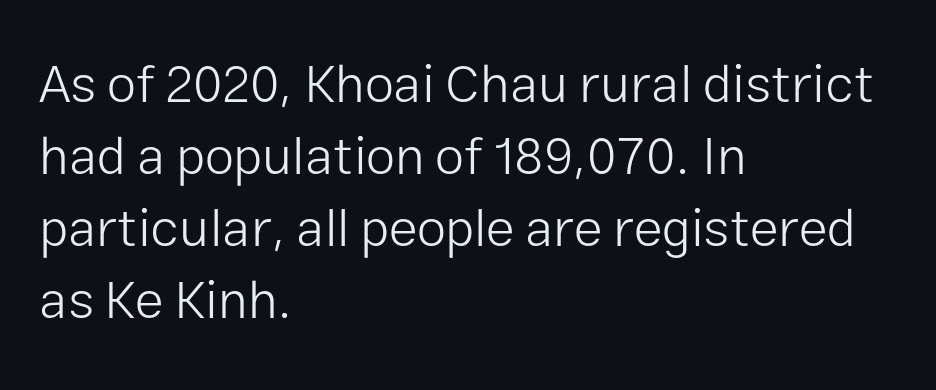
Reading down the block, your eye returns to a fixed left position each line. Anything drawn beneath the words? Only blank space. The characters display no serif detailing; their extremities are plain. The type sits square on the baseline with zero lean. Think of a printed novel: that variable character pitch is what you see here. You could call the tracking neutral — neither tight nor loose.
